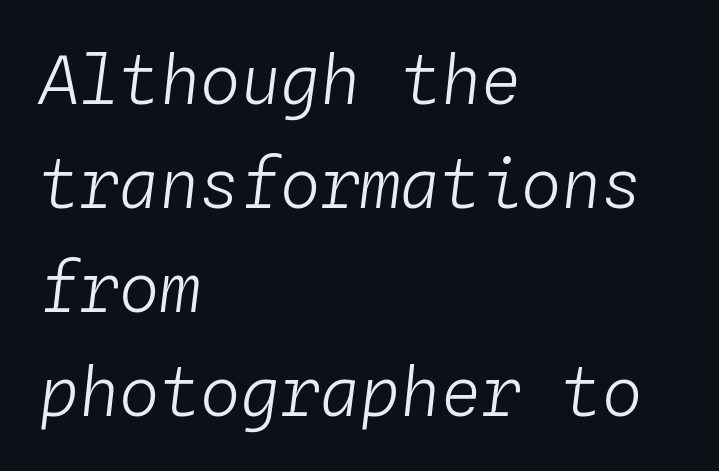
This sample uses plain, unmodified letter spacing. A classic flush-left, rag-right setting is used for this passage. The words here are not underlined. The block of text has a typical density, with ordinary space between rows. Caption: face not bold, strokes unweighted.
